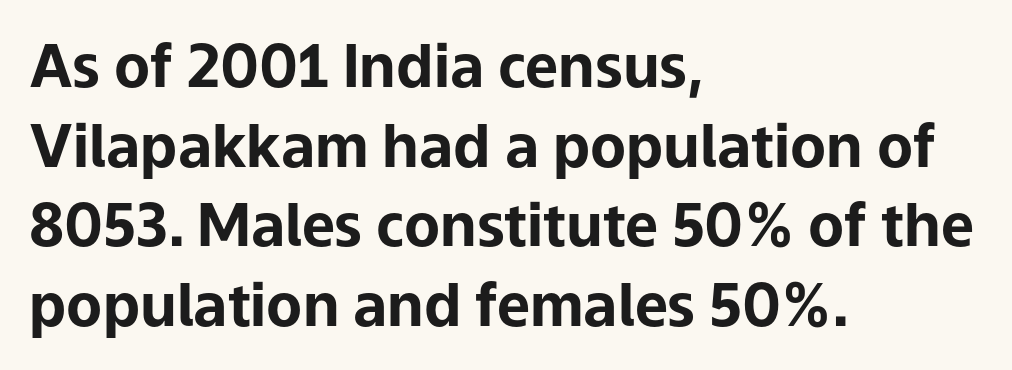
These lines stack with their left ends in a neat column. Do the letters lean? They stand straight. Each letter's strokes conclude bluntly, with no projecting serifs. The passage shown is typed in a proportional face where columns would drift. Typesetter's note: full bold, strokes at maximum text heaviness.
